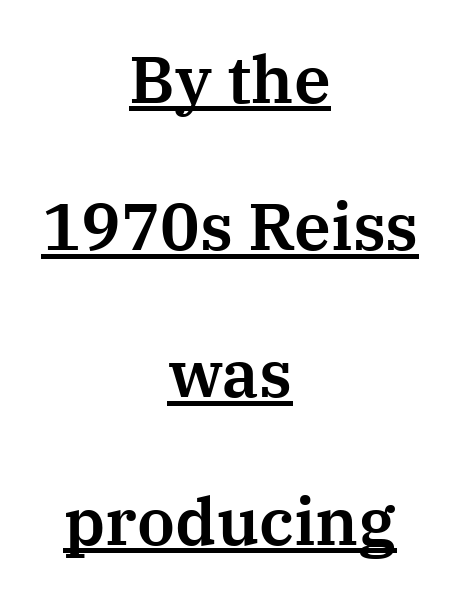
The image shows 66 px serif type, upright; set centered, loose line spacing (2.23x), normal letter spacing, underlined; medium stroke contrast and a medium x-height.
